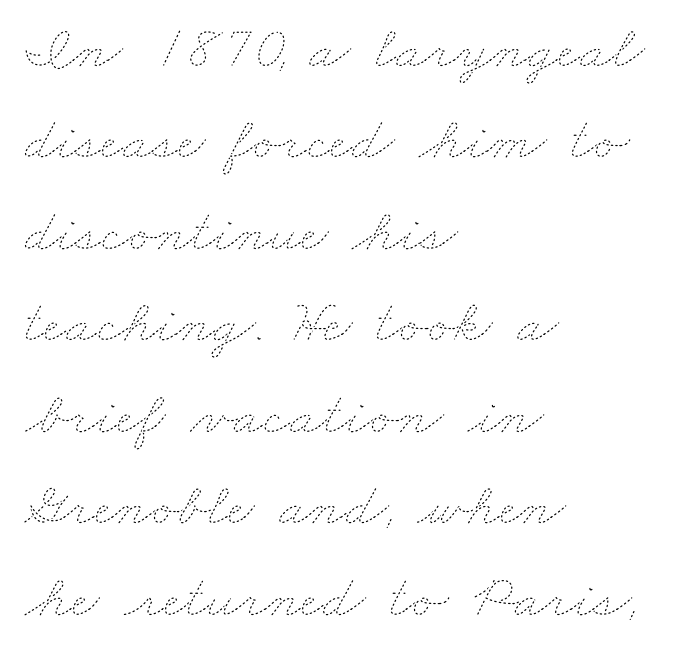
The image shows 61 px thin, wide type; set left-aligned, normal line spacing (1.5x), normal letter spacing, not underlined; low stroke contrast and a small x-height.
